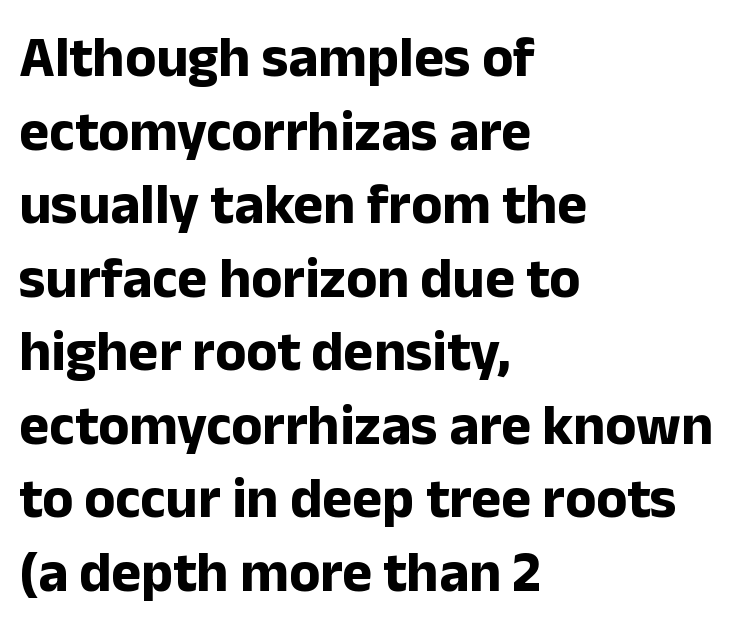
Q: Is the text bold? A: Yes.
Q: Is the text italic (slanted)? A: No, it is upright.
Q: Is the typeface a serif or a sans-serif typeface? A: Sans-serif.
Q: Is the text underlined? A: No.
Q: How is the paragraph aligned? A: Left-aligned.
Q: Is the spacing between letters normal or unusually wide? A: Normal.
Q: Is the spacing between lines tight, normal or loose? A: Normal.
Q: Width (condensed, normal, or wide)? A: Normal.
Q: Stroke contrast? A: Low.
Q: x-height? A: Medium.
Q: Monospaced? A: No.
